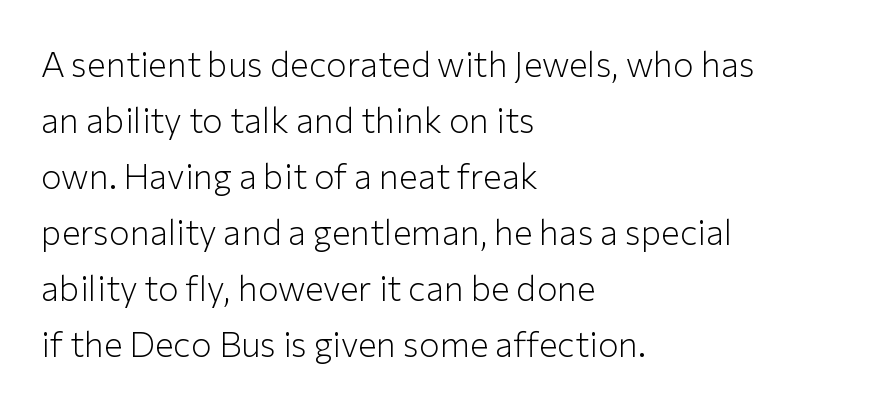
The image shows 35 px light sans-serif type, upright; set left-aligned, normal line spacing (1.6x), normal letter spacing, not underlined; low stroke contrast and a medium x-height.
